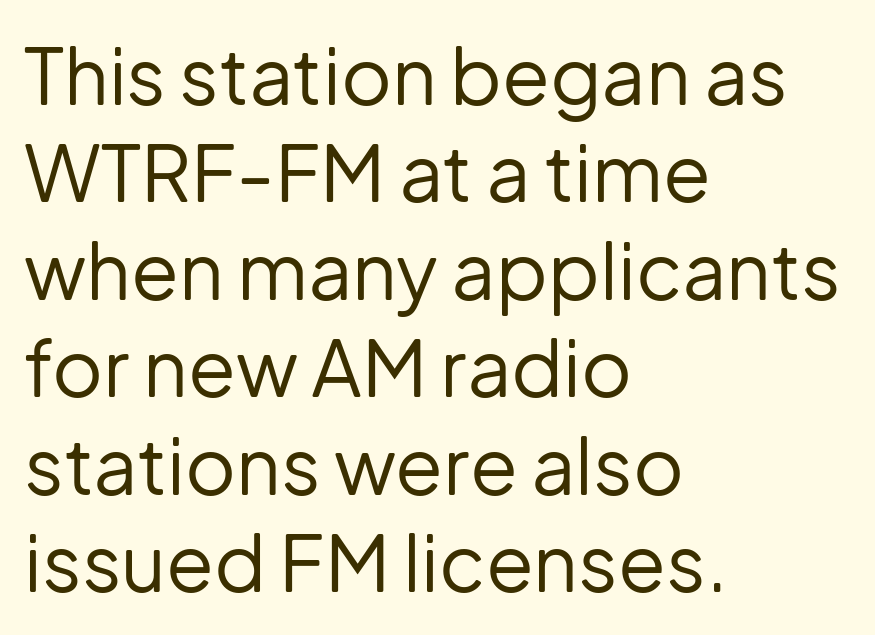
{"serif": "no", "italic": "no", "bold": "no", "weight": "regular", "width": "normal", "stroke_contrast": "low", "x_height": "medium", "monospaced": "no", "underline": "no", "align": "left", "line_spacing": "normal", "line_spacing_ratio": 1.25, "letter_spacing": "normal", "letter_spacing_em": 0.0, "glyph_px": 78}
